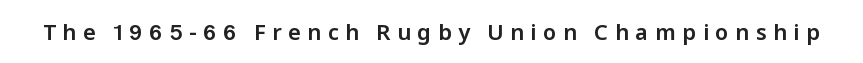
Q: Is the text italic (slanted)? A: No, it is upright.
Q: Is the text underlined? A: No.
Q: Is the spacing between letters normal or unusually wide? A: Unusually wide.
